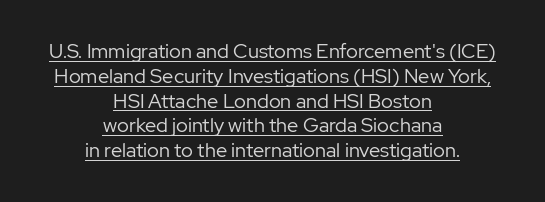
No letter is thick-stroked: the sample isn't bold. This sample is center-justified, so both line endings float freely. Posture: straight, roman, zero tilt. The glyphs are accompanied by a horizontal stroke just below them.
